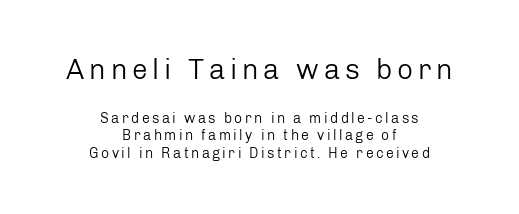
This layout puts the oversized block above and the modest block below. This rendering uses center alignment, leaving both contours irregular but symmetric. Nobody drew a line under any word here. The face used here is proportionally spaced, like ordinary book or web type. No letter is thick-stroked: the sample isn't bold.
